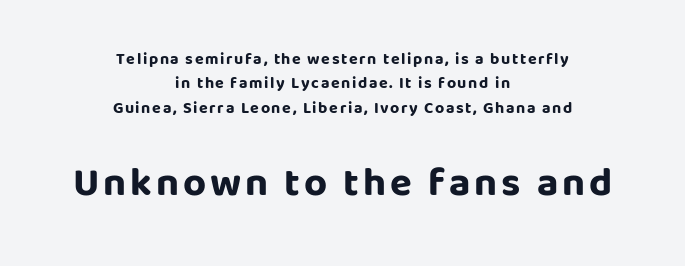
{"serif": "no", "italic": "no", "bold": "yes", "weight": "bold", "width": "normal", "stroke_contrast": "low", "x_height": "large", "monospaced": "no", "underline": "no", "align": "center", "line_spacing": "normal", "line_spacing_ratio": 1.53, "larger_block": "second", "size_ratio": 2.5, "glyph_px": 40}
